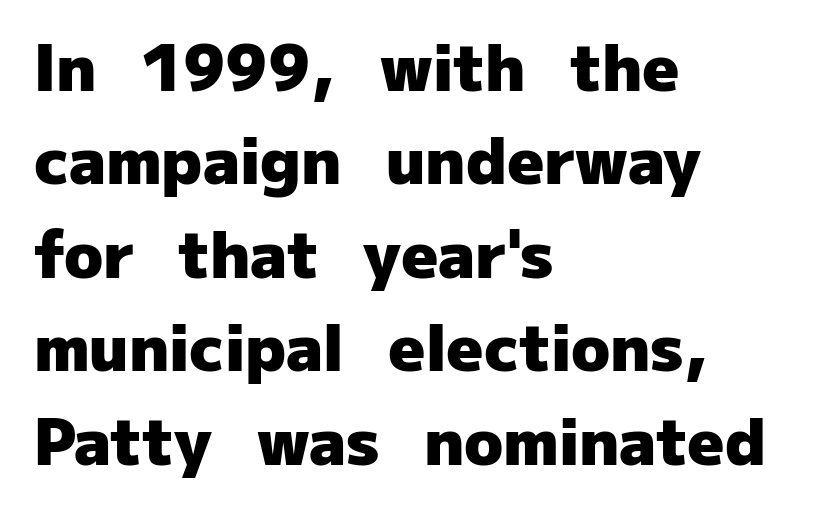
{"serif": "no", "italic": "no", "bold": "yes", "weight": "heavy", "width": "normal", "stroke_contrast": "low", "x_height": "medium", "monospaced": "no", "underline": "no", "align": "left", "line_spacing": "normal", "line_spacing_ratio": 1.46, "letter_spacing": "normal", "letter_spacing_em": 0.0, "glyph_px": 64}
